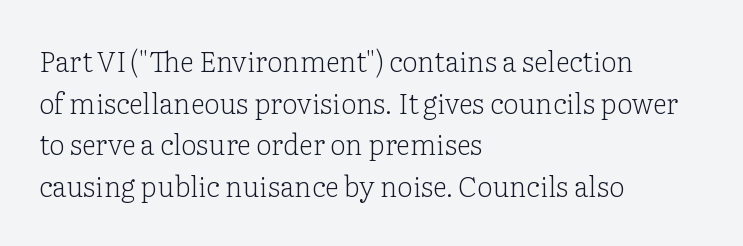
The image shows 28 px light serif type, upright; set left-aligned, normal line spacing (1.49x), normal letter spacing, not underlined; low stroke contrast and a medium x-height.
